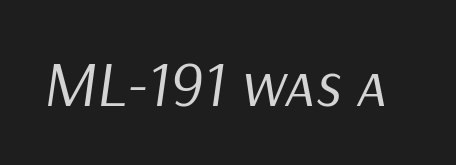
Think of a printed novel: that variable character pitch is what you see here. Nobody drew a line under any word here. Stems here are at most as thick as an everyday book face. The lettering tilts uniformly, giving the passage an italic look. The gaps between neighbouring characters are ordinary and unremarkable.
